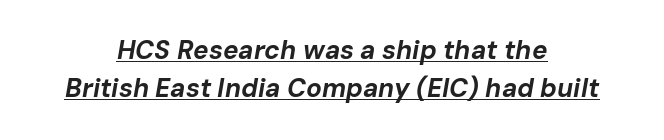
{"italic": "yes", "lean": "right", "slant_degrees": 10, "bold": "yes", "underline": "yes", "align": "center", "line_spacing": "normal", "line_spacing_ratio": 1.47, "letter_spacing": "normal", "letter_spacing_em": 0.0, "glyph_px": 26}
